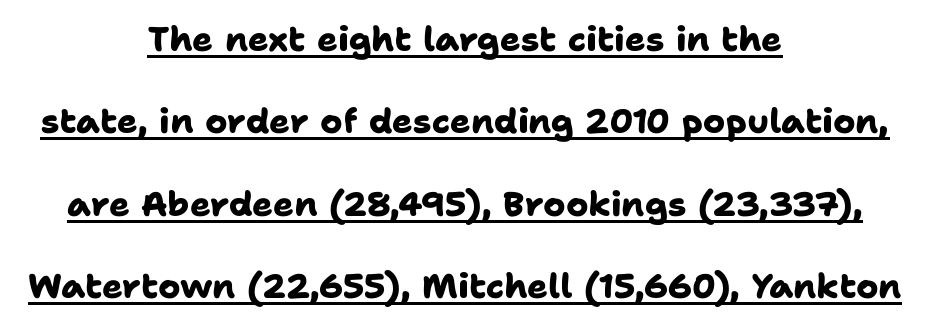
The passage shown is emphatically bold. Does the leading feel generous? Absolutely, it's lavish. A typesetter would call this zero additional tracking. In terms of letterform style, serifs are entirely absent. You could not count columns in this text — the font is proportionally spaced.
